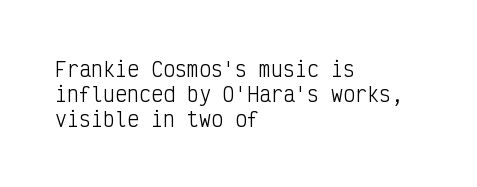
{"italic": "no", "bold": "no", "underline": "no", "align": "left", "line_spacing": "normal", "line_spacing_ratio": 1.25, "letter_spacing": "normal", "letter_spacing_em": 0.0, "glyph_px": 20}
